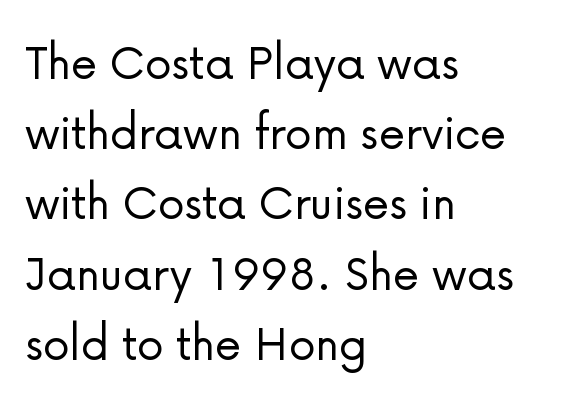
In CSS terms this would be text-align: left. No extra tracking has been applied to these lines. The space between consecutive lines is moderate. Every stem runs plumb, perpendicular to the baseline.
